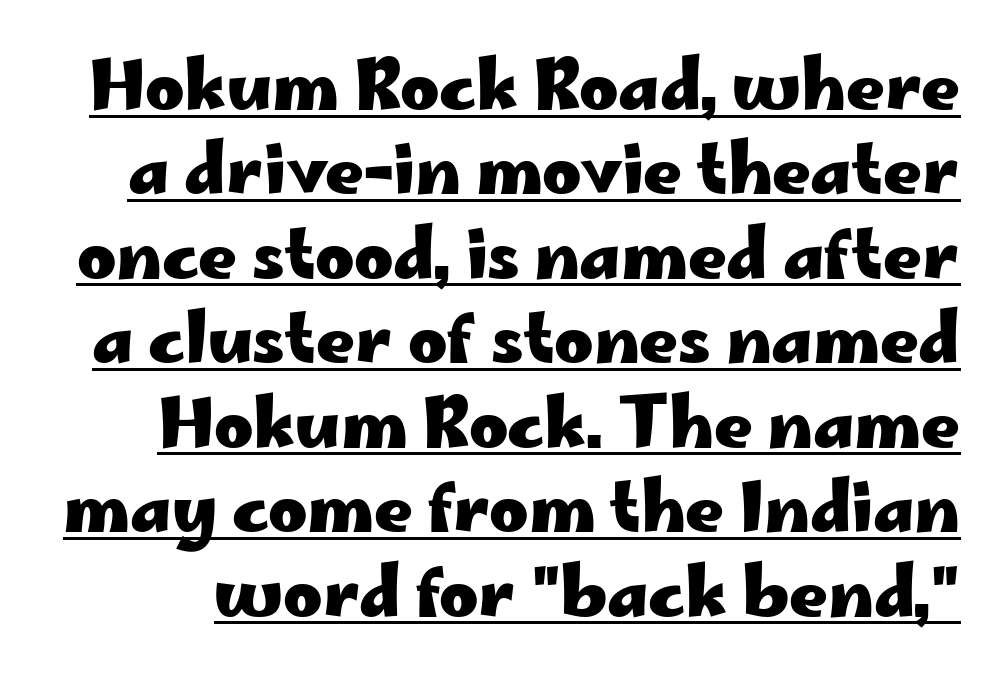
The horizontal fit of the characters is conventional and even. The text was rendered using a sans face with plain stroke endings. Evenly set lines give the paragraph a standard silhouette. This sample carries an underscore along the baseline area.
